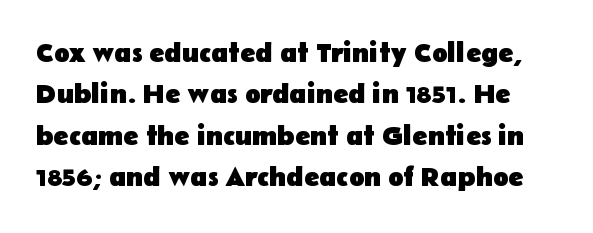
{"serif": "no", "italic": "no", "bold": "yes", "weight": "heavy", "width": "normal", "stroke_contrast": "low", "x_height": "medium", "monospaced": "no", "underline": "no", "line_spacing": "normal", "line_spacing_ratio": 1.48, "letter_spacing": "normal", "letter_spacing_em": 0.0, "glyph_px": 28}
